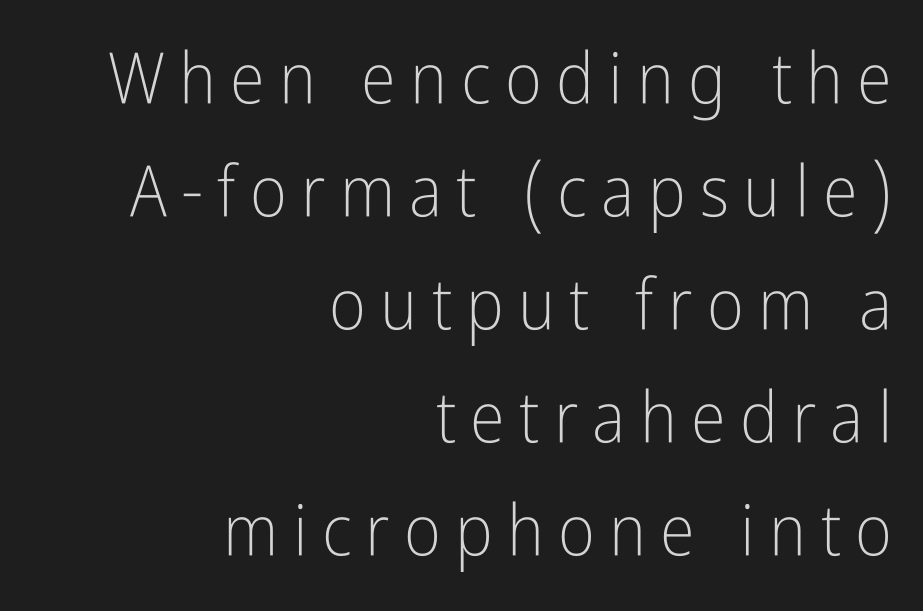
Q: Is the text bold? A: No.
Q: Is the text italic (slanted)? A: No, it is upright.
Q: Is the typeface a serif or a sans-serif typeface? A: Sans-serif.
Q: Is the text underlined? A: No.
Q: How is the paragraph aligned? A: Right-aligned.
Q: Is the spacing between letters normal or unusually wide? A: Unusually wide.
Q: Is the spacing between lines tight, normal or loose? A: Normal.
Q: Width (condensed, normal, or wide)? A: Condensed.
Q: Stroke contrast? A: Low.
Q: x-height? A: Medium.
Q: Monospaced? A: No.
